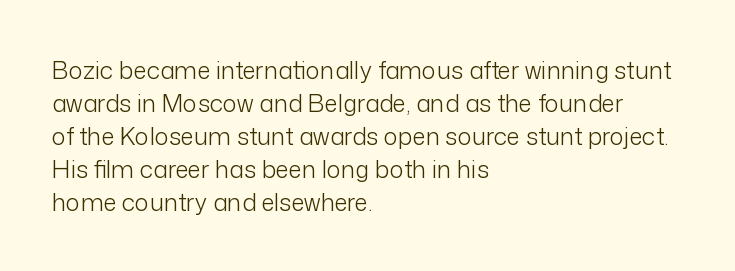
The image shows 24 px text type, upright; set left-aligned, normal line spacing (1.37x), normal letter spacing, not underlined.
